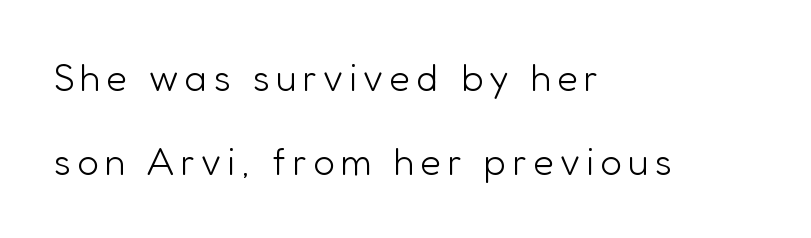
The image shows 38 px light sans-serif type, upright; set left-aligned, loose line spacing (2.22x), not underlined; low stroke contrast and a medium x-height.
